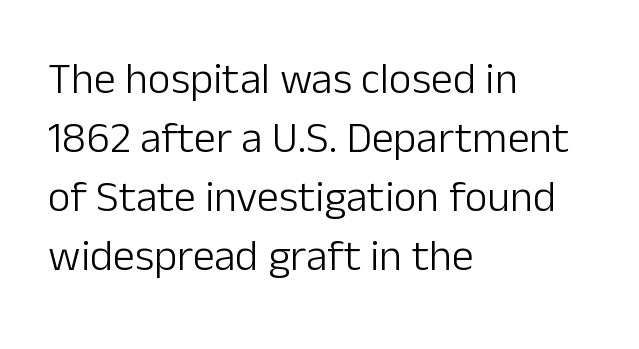
The image shows 44 px light sans-serif type, upright; set left-aligned, normal line spacing (1.34x), normal letter spacing, not underlined; low stroke contrast and a medium x-height.
